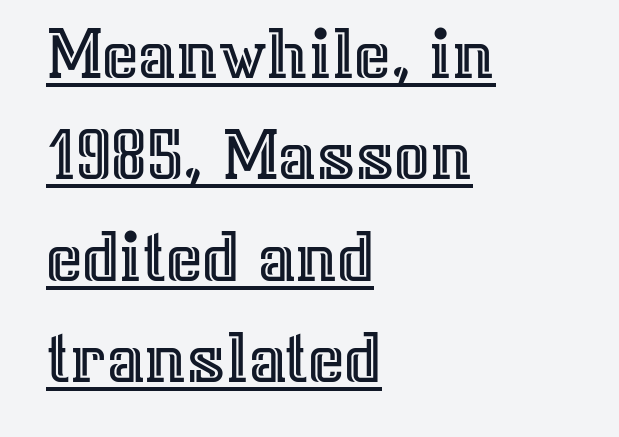
Each line starts at the same left margin while the right side varies. A typesetter would call this zero additional tracking. These lines sit exactly where default settings would place them. This is underlined copy, the kind a proofreader might mark for attention. Quick note: not italic, upright. Do the characters align in a grid? No, the font is proportional.
